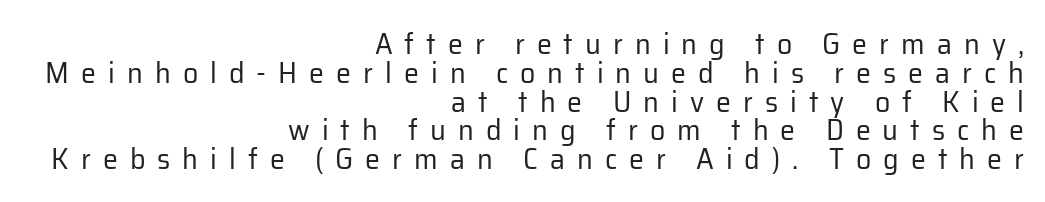
Q: Is the text bold? A: No.
Q: Is the text italic (slanted)? A: No, it is upright.
Q: Is the typeface a serif or a sans-serif typeface? A: Sans-serif.
Q: Is the text underlined? A: No.
Q: How is the paragraph aligned? A: Right-aligned.
Q: Is the spacing between letters normal or unusually wide? A: Unusually wide.
Q: Is the spacing between lines tight, normal or loose? A: Tight.
Q: Width (condensed, normal, or wide)? A: Normal.
Q: Stroke contrast? A: Low.
Q: x-height? A: Medium.
Q: Monospaced? A: No.
